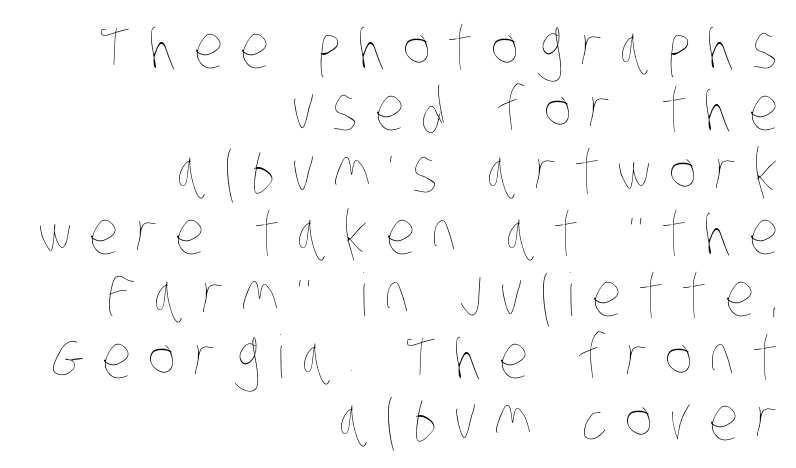
Q: Is the text bold? A: No.
Q: Is the text underlined? A: No.
Q: How is the paragraph aligned? A: Right-aligned.
Q: Is the spacing between letters normal or unusually wide? A: Unusually wide.
Q: Is the spacing between lines tight, normal or loose? A: Tight.
Q: Width (condensed, normal, or wide)? A: Condensed.
Q: Stroke contrast? A: Low.
Q: x-height? A: Large.
Q: Monospaced? A: No.
